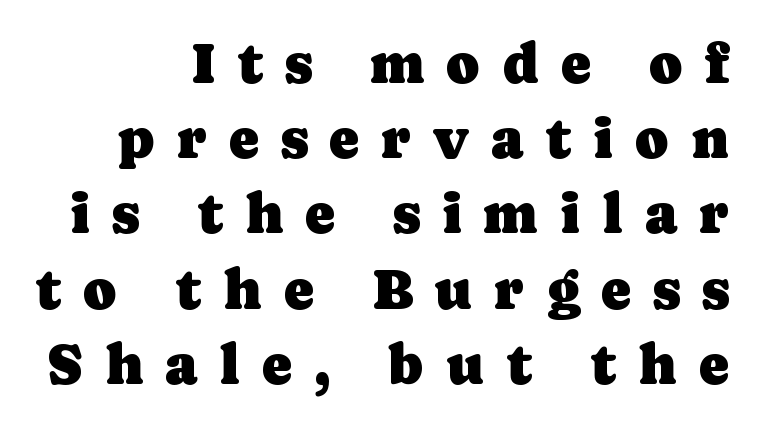
The image shows 57 px serif type, upright; set right-aligned, normal line spacing (1.32x), unusually wide letter spacing (+0.38 em), not underlined; low stroke contrast and a medium x-height.
